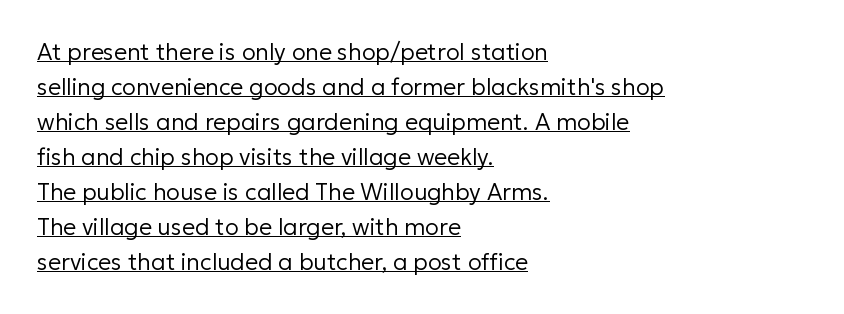
The image shows 23 px text type, upright; set left-aligned, normal line spacing (1.52x), normal letter spacing, underlined.
